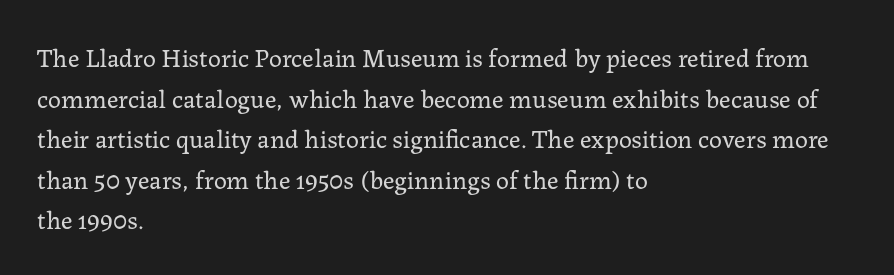
The zone under the glyphs is completely vacant. Letters have the restrained weight of plain body copy at most. Line beginnings align vertically; line endings do not. The gaps between neighbouring characters are ordinary and unremarkable.
